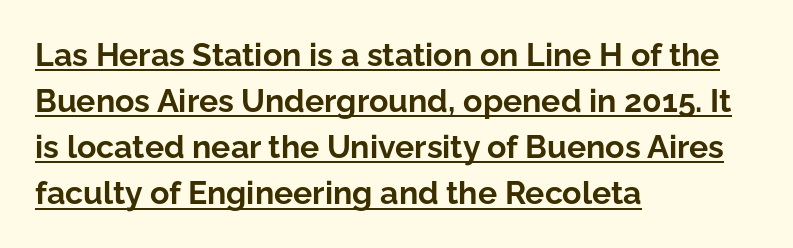
Like a heading marked for emphasis, these lines bear an underscore. Whoever set this chose a conventional vertical rhythm. Words appear dense and cohesive because spacing is normal. Left-aligned paragraph, ragged on the right. Ordinary non-slanted type is in use. Letterform terminals end flat and unadorned throughout the passage.
